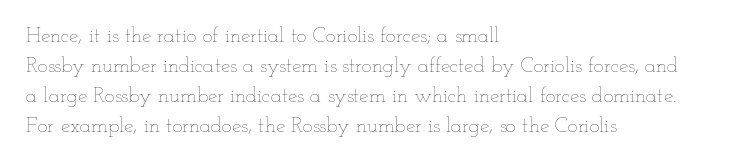
The image shows 21 px text type, upright; set left-aligned, normal line spacing (1.43x), normal letter spacing, not underlined.
